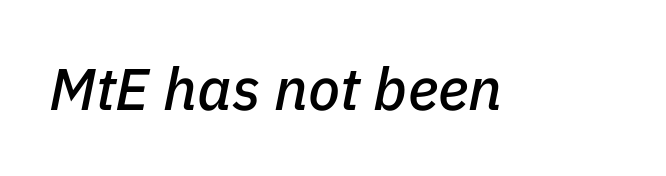
Clear beneath every line of the passage. Each letter keeps its own natural width here, so spacing adapts to shape. Posture: slanted. The horizontal fit of the characters is conventional and even.
